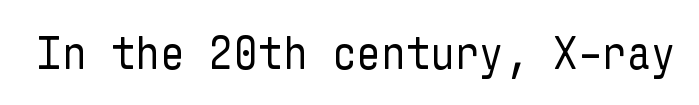
Q: Is the text bold? A: No.
Q: Is the text italic (slanted)? A: No, it is upright.
Q: Is the typeface a serif or a sans-serif typeface? A: Sans-serif.
Q: Is the text underlined? A: No.
Q: Is the spacing between letters normal or unusually wide? A: Normal.
Q: Width (condensed, normal, or wide)? A: Condensed.
Q: Stroke contrast? A: Low.
Q: x-height? A: Medium.
